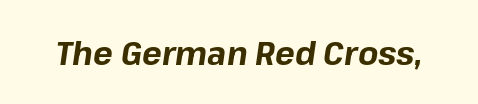
{"italic": "yes", "lean": "right", "slant_degrees": 8, "bold": "yes", "weight": "bold", "width": "normal", "stroke_contrast": "low", "x_height": "medium", "monospaced": "no", "underline": "no", "letter_spacing": "normal", "letter_spacing_em": 0.0, "glyph_px": 33}
